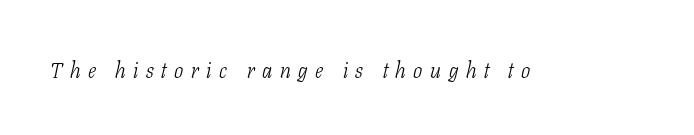
You can tell it's italic because the verticals aren't actually vertical. Only glyphs here, with clear space below each row. The face used here is rendered with a markedly widened letterfit. The passage shown is not bold in any degree.
